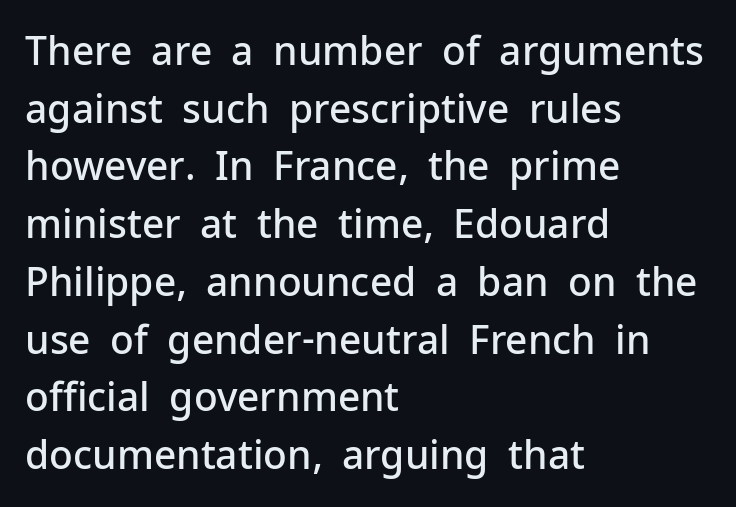
The image shows 39 px semibold sans-serif type, upright; set left-aligned, normal line spacing (1.48x), normal letter spacing, not underlined; low stroke contrast and a medium x-height.
